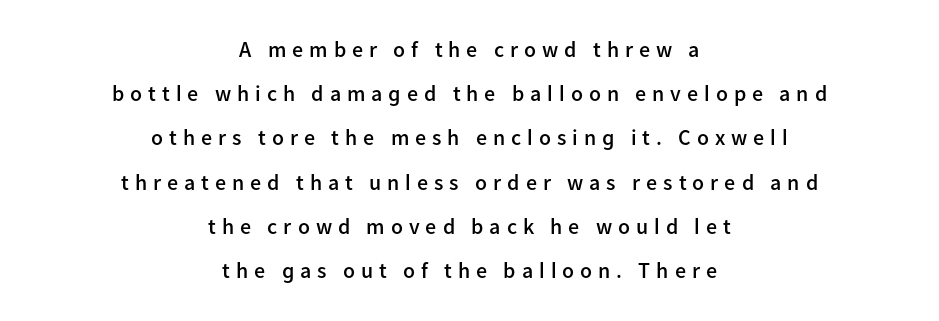
{"italic": "no", "bold": "semi", "underline": "no", "align": "center", "line_spacing": "loose", "line_spacing_ratio": 2.01, "letter_spacing": "wide", "letter_spacing_em": 0.27, "glyph_px": 22}
